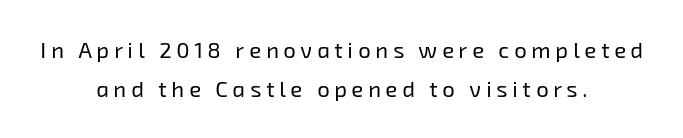
Q: Is the text bold? A: No.
Q: Is the text underlined? A: No.
Q: How is the paragraph aligned? A: Centered.
Q: Is the spacing between letters normal or unusually wide? A: Unusually wide.
